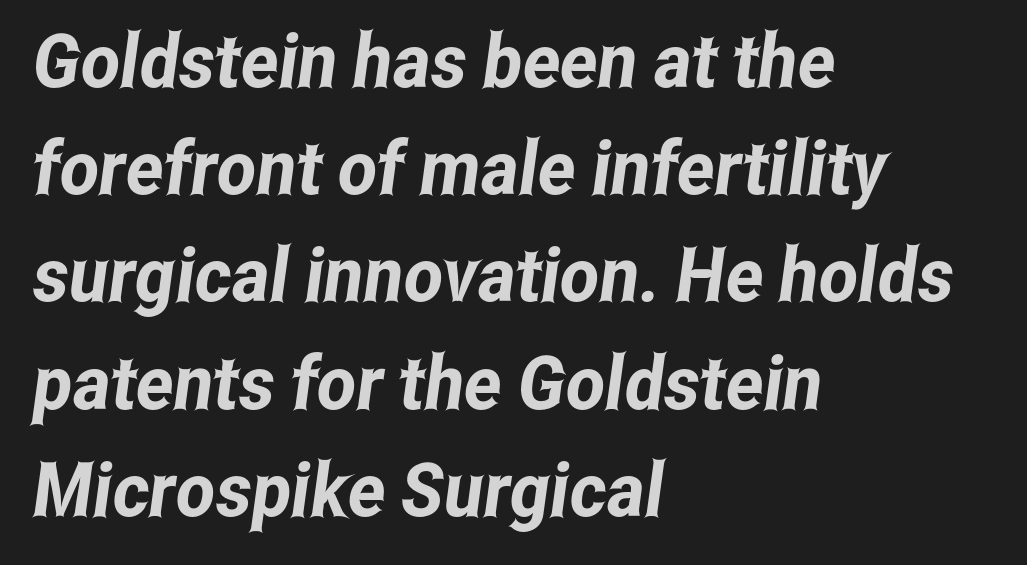
Q: Is the typeface a serif or a sans-serif typeface? A: Sans-serif.
Q: Is the text underlined? A: No.
Q: How is the paragraph aligned? A: Left-aligned.
Q: Is the spacing between letters normal or unusually wide? A: Normal.
Q: Is the spacing between lines tight, normal or loose? A: Normal.
Q: Width (condensed, normal, or wide)? A: Condensed.
Q: Stroke contrast? A: Low.
Q: x-height? A: Medium.
Q: Monospaced? A: No.
